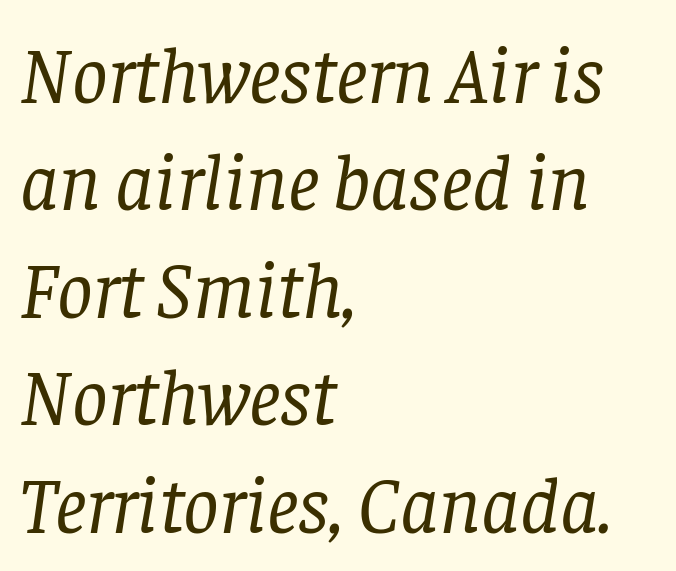
Q: Is the text bold? A: No.
Q: Is the text italic (slanted)? A: Yes, it leans right by about 8 degrees.
Q: Is the typeface a serif or a sans-serif typeface? A: Serif.
Q: Is the text underlined? A: No.
Q: How is the paragraph aligned? A: Left-aligned.
Q: Is the spacing between letters normal or unusually wide? A: Normal.
Q: Is the spacing between lines tight, normal or loose? A: Normal.
Q: Width (condensed, normal, or wide)? A: Normal.
Q: Stroke contrast? A: Low.
Q: x-height? A: Large.
Q: Monospaced? A: No.
